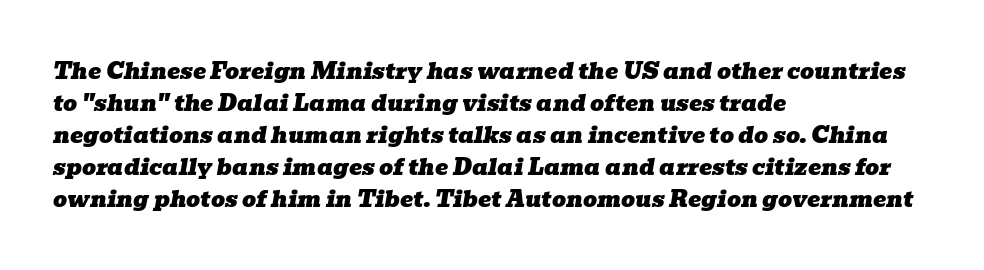
Compared with typical body copy, the letter spacing here is the same. Regarding leading, the lines here are spaced in the standard way. Any mark beneath the type? The region is blank. If you drew a line through each stem, it would be angled.
